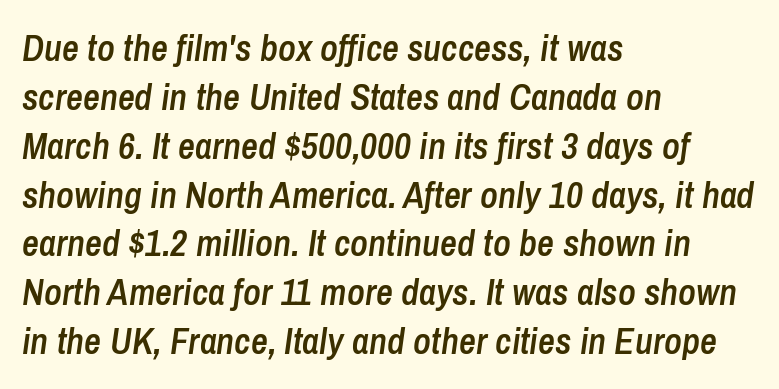
{"italic": "yes", "lean": "right", "slant_degrees": 8, "bold": "semi", "weight": "semibold", "width": "condensed", "stroke_contrast": "low", "x_height": "medium", "monospaced": "no", "underline": "no", "align": "left", "line_spacing": "normal", "line_spacing_ratio": 1.32, "letter_spacing": "normal", "letter_spacing_em": 0.0, "glyph_px": 37}
